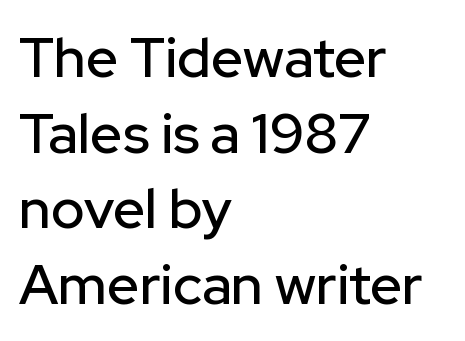
The letters advance in unequal steps, a hallmark of proportional type. Line starts are locked; line ends wander. The gap between lines stays unmarked. Tall strokes in this sample are plumb rather than angled.
